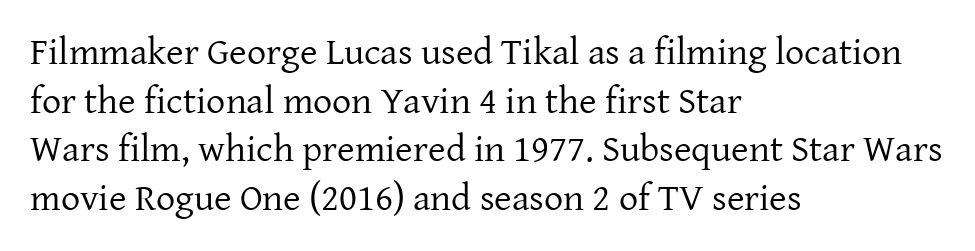
Q: Is the text bold? A: No.
Q: Is the text italic (slanted)? A: No, it is upright.
Q: Is the typeface a serif or a sans-serif typeface? A: Serif.
Q: Is the text underlined? A: No.
Q: How is the paragraph aligned? A: Left-aligned.
Q: Is the spacing between letters normal or unusually wide? A: Normal.
Q: Is the spacing between lines tight, normal or loose? A: Normal.
Q: Width (condensed, normal, or wide)? A: Normal.
Q: Stroke contrast? A: Low.
Q: x-height? A: Medium.
Q: Monospaced? A: No.
